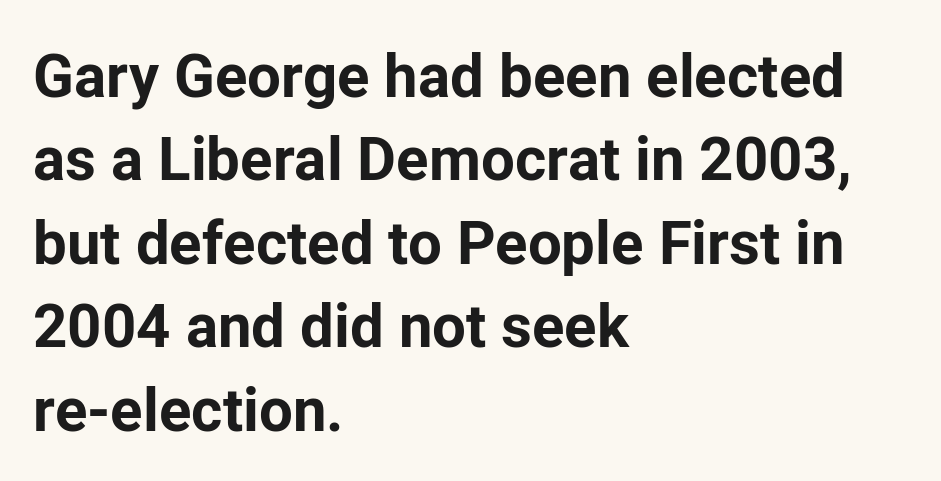
{"serif": "no", "italic": "no", "bold": "yes", "weight": "bold", "width": "normal", "stroke_contrast": "low", "x_height": "medium", "monospaced": "no", "underline": "no", "align": "left", "line_spacing": "normal", "line_spacing_ratio": 1.39, "letter_spacing": "normal", "letter_spacing_em": 0.0, "glyph_px": 60}
